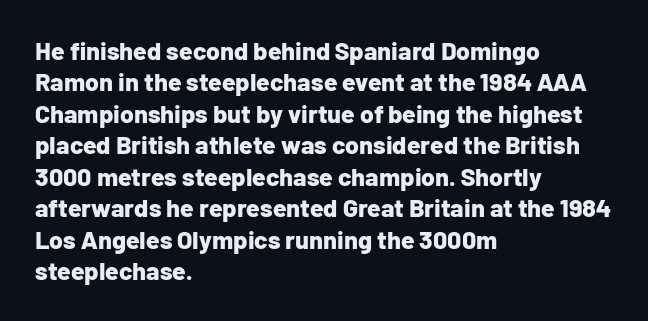
{"italic": "no", "bold": "yes", "underline": "no", "align": "left", "line_spacing": "normal", "line_spacing_ratio": 1.26, "letter_spacing": "normal", "letter_spacing_em": 0.0, "glyph_px": 25}
